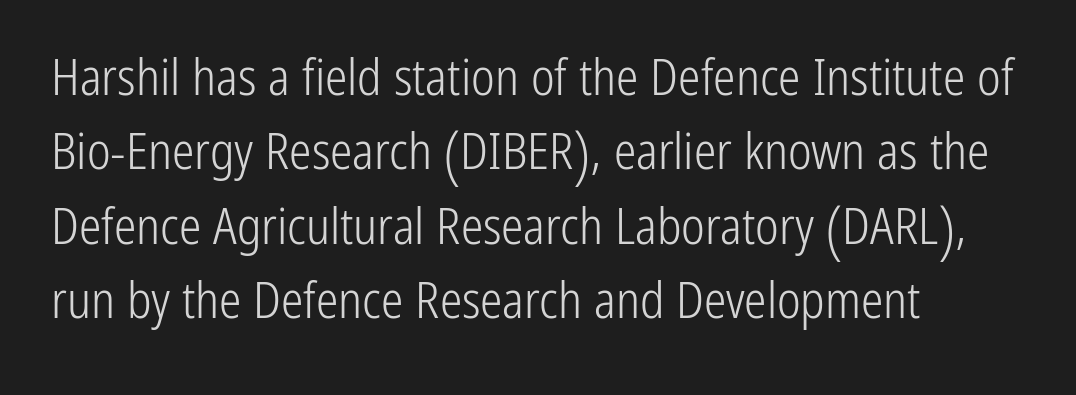
The image shows 50 px light, condensed sans-serif type, upright; set left-aligned, normal line spacing (1.49x), normal letter spacing, not underlined; low stroke contrast and a medium x-height.
